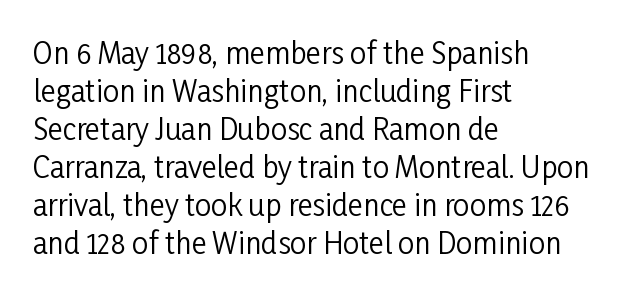
Letters have the restrained weight of plain body copy at most. Any mark beneath the type? The region is blank. The type is set solid horizontally, with unmodified tracking. Posture: vertical. The glyphs in this specimen are sans serif. A typesetter would call this proportional, since set widths differ per character.
